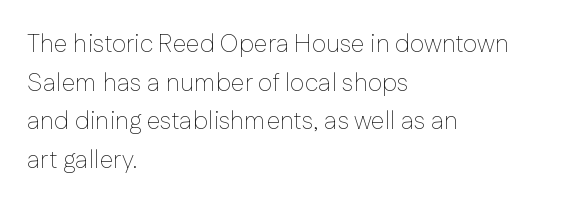
Q: Is the text bold? A: No.
Q: Is the text italic (slanted)? A: No, it is upright.
Q: Is the text underlined? A: No.
Q: How is the paragraph aligned? A: Left-aligned.
Q: Is the spacing between letters normal or unusually wide? A: Normal.
Q: Is the spacing between lines tight, normal or loose? A: Normal.
